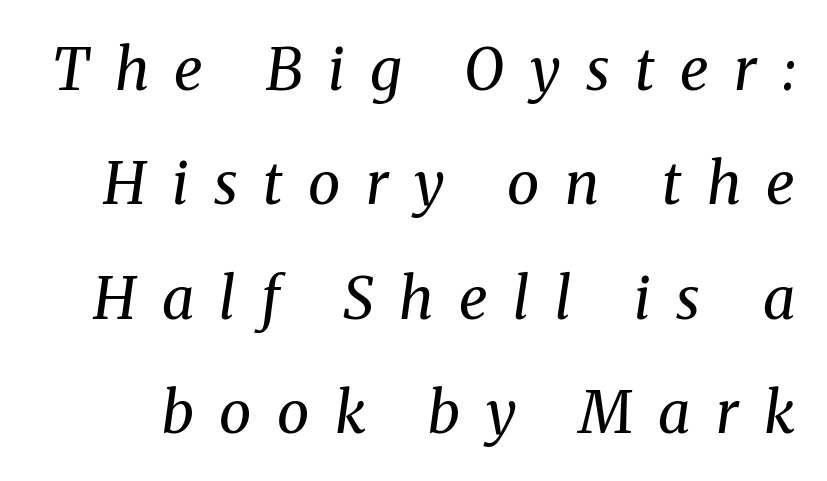
The image shows 58 px regular-weight serif type, italic (leaning right); set loose line spacing (1.97x), unusually wide letter spacing (+0.44 em), not underlined; medium stroke contrast and a medium x-height.
